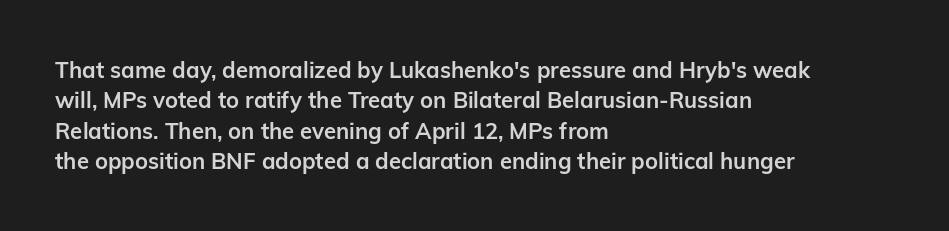
The image shows 22 px bold type, upright; set left-aligned, normal line spacing (1.38x), normal letter spacing, not underlined.
